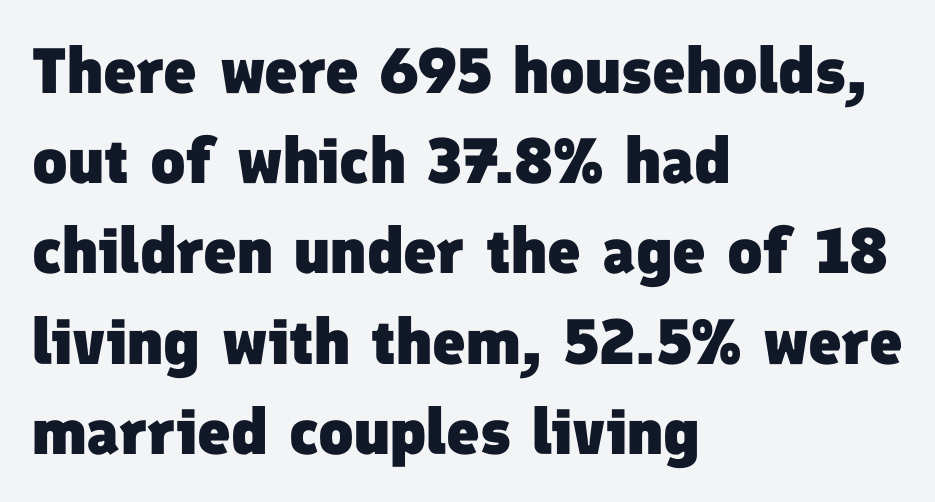
Q: Is the text bold? A: Yes.
Q: Is the typeface a serif or a sans-serif typeface? A: Sans-serif.
Q: Is the text underlined? A: No.
Q: How is the paragraph aligned? A: Left-aligned.
Q: Is the spacing between letters normal or unusually wide? A: Normal.
Q: Is the spacing between lines tight, normal or loose? A: Normal.
Q: Width (condensed, normal, or wide)? A: Normal.
Q: Stroke contrast? A: Low.
Q: x-height? A: Medium.
Q: Monospaced? A: No.
